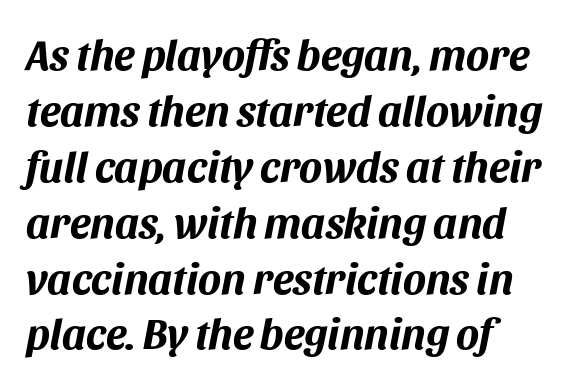
The image shows 43 px bold type, italic (leaning right); set left-aligned, normal line spacing (1.3x), normal letter spacing, not underlined; medium stroke contrast and a large x-height.
